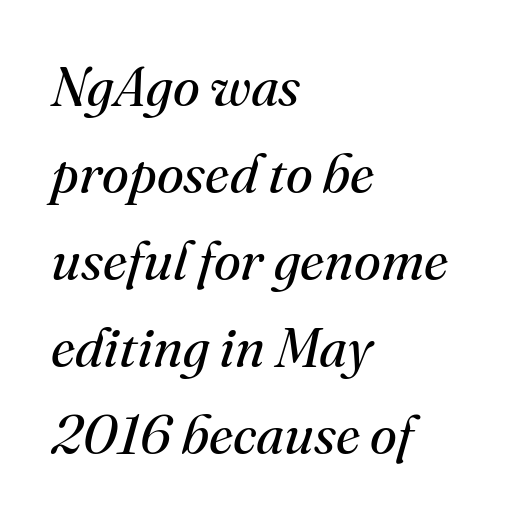
You could not count columns in this text — the font is proportionally spaced. Little horizontal feet cap the strokes, marking this as serif type. The text block is weighted toward the left margin, trailing off unevenly rightward. There is no visible air inserted between adjacent glyphs. What's the leading like? Ordinary, nothing unusual.
